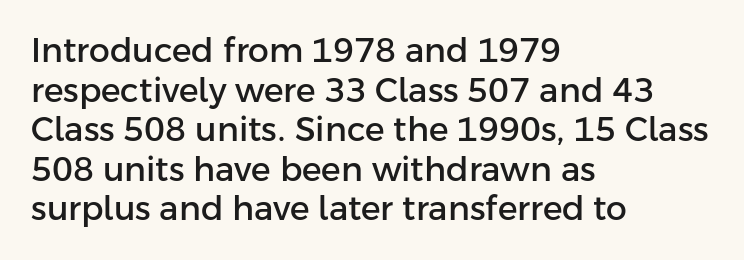
{"serif": "no", "italic": "no", "width": "normal", "stroke_contrast": "low", "x_height": "medium", "monospaced": "no", "underline": "no", "align": "left", "line_spacing_ratio": 1.2, "letter_spacing": "normal", "letter_spacing_em": 0.0, "glyph_px": 33}
